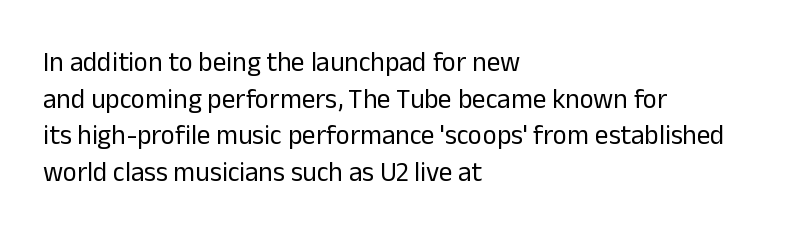
The image shows 27 px text type, upright; set left-aligned, normal line spacing (1.36x), normal letter spacing, not underlined.
